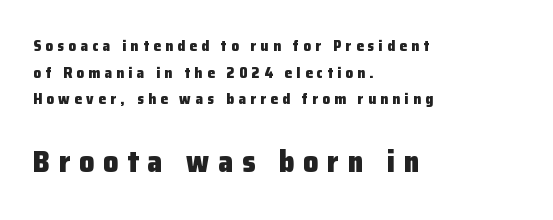
The image shows 30 px heavy sans-serif type, upright; set left-aligned, line spacing 1.78x, unusually wide letter spacing (+0.29 em), not underlined; the second (bottom) block is 2.0x larger; low stroke contrast and a medium x-height.
